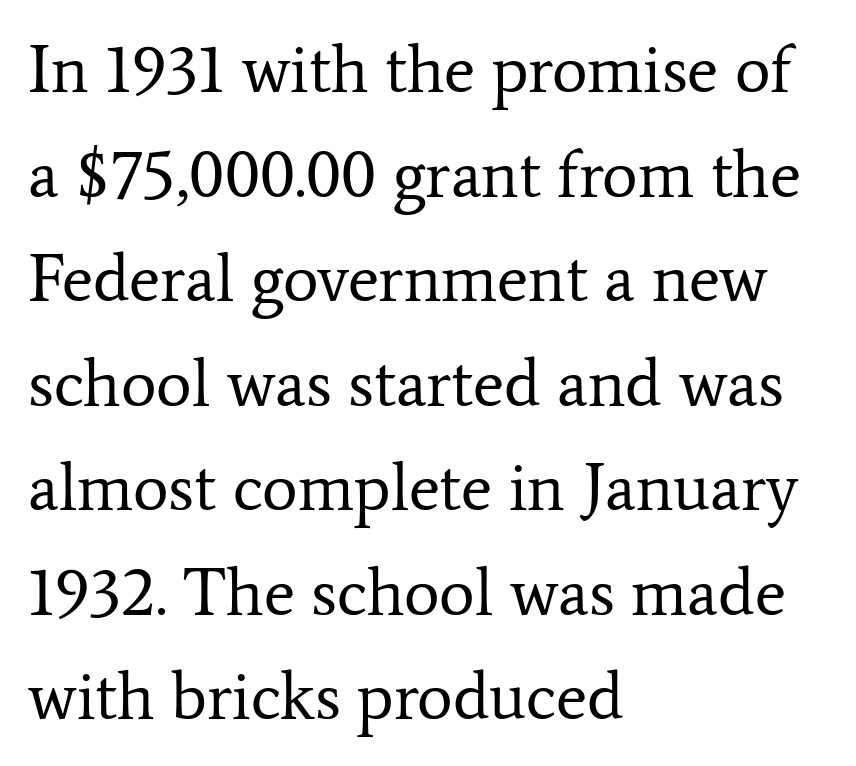
Q: Is the text bold? A: No.
Q: Is the text italic (slanted)? A: No, it is upright.
Q: Is the typeface a serif or a sans-serif typeface? A: Serif.
Q: Is the text underlined? A: No.
Q: How is the paragraph aligned? A: Left-aligned.
Q: Is the spacing between letters normal or unusually wide? A: Normal.
Q: Is the spacing between lines tight, normal or loose? A: Normal.
Q: Width (condensed, normal, or wide)? A: Normal.
Q: Stroke contrast? A: Low.
Q: x-height? A: Medium.
Q: Monospaced? A: No.
